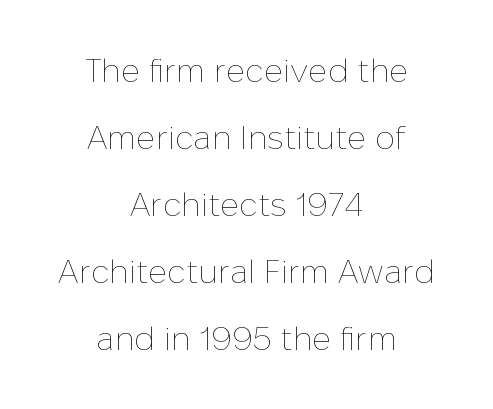
Do the characters align in a grid? No, the font is proportional. The letters look calm and open, with moderate or lighter stems. The face used here is rendered with its standard letterfit. The letters stand upright; this is a roman face. Descenders are the only things crossing below the line. Quick note: interline space is abundant.
